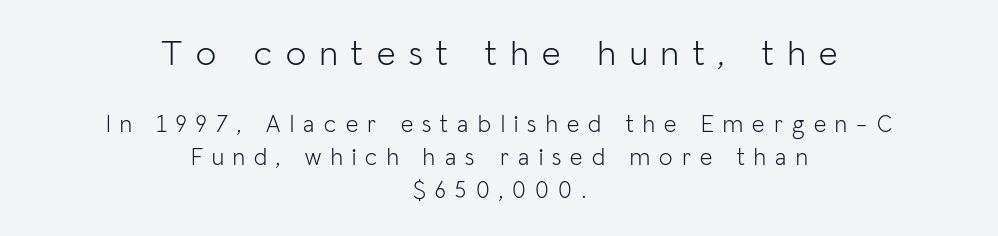
The image shows 36 px light sans-serif type, upright; set centered, normal line spacing (1.37x), unusually wide letter spacing (+0.39 em), not underlined; the first (top) block is 1.5x larger; low stroke contrast and a medium x-height.
